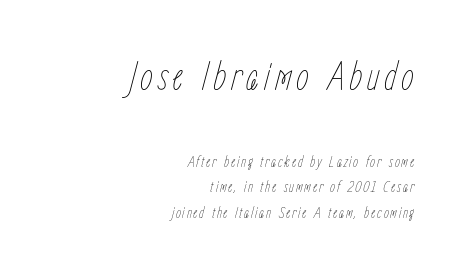
The image shows 41 px thin, condensed type, italic (leaning right); set right-aligned, normal line spacing (1.59x), not underlined; the first (top) block is 2.56x larger; low stroke contrast and a medium x-height.
